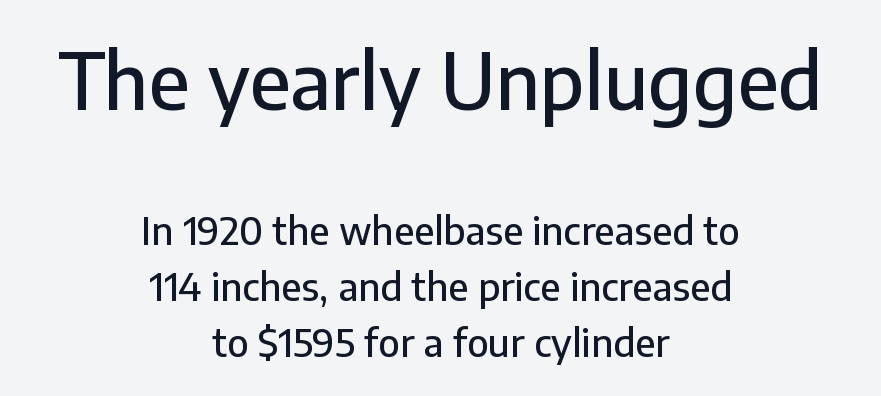
Line spacing here is normal. The first block has been scaled up relative to the second. Plain, unruled lines of type. Caption: multi-line text, centered on the measure.
